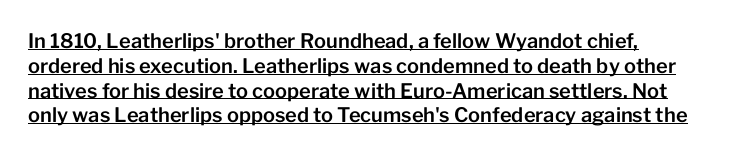
{"italic": "no", "underline": "yes", "line_spacing_ratio": 1.24, "letter_spacing": "normal", "letter_spacing_em": 0.0, "glyph_px": 20}
